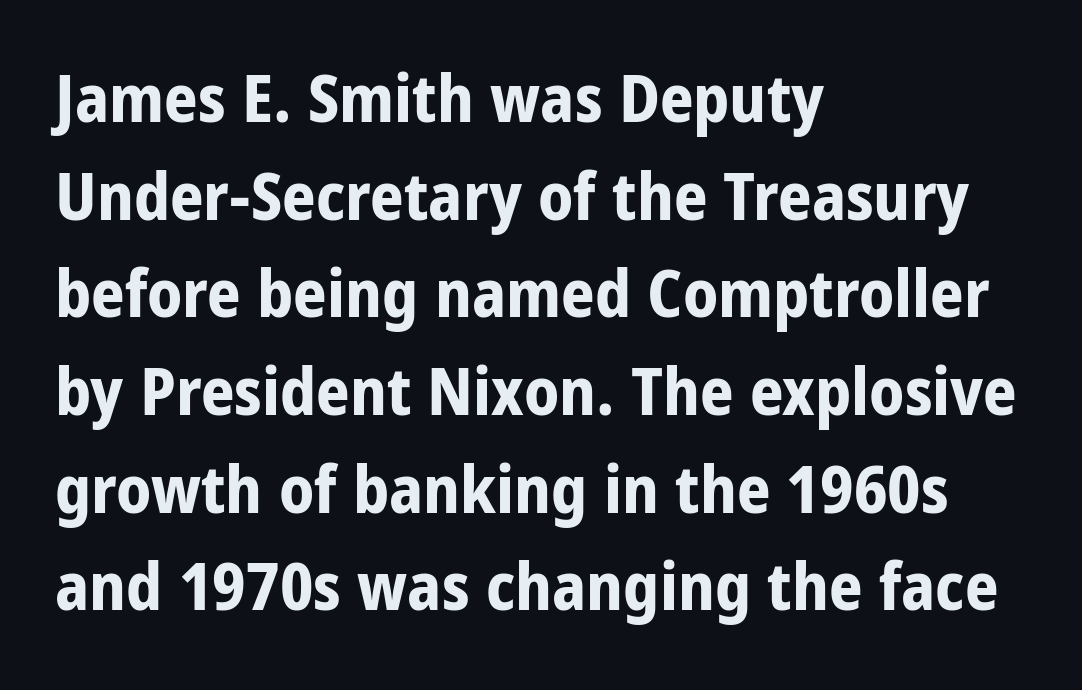
{"serif": "no", "italic": "no", "bold": "yes", "weight": "bold", "width": "condensed", "stroke_contrast": "low", "x_height": "large", "monospaced": "no", "underline": "no", "align": "left", "line_spacing": "normal", "line_spacing_ratio": 1.48, "letter_spacing": "normal", "letter_spacing_em": 0.0, "glyph_px": 66}
